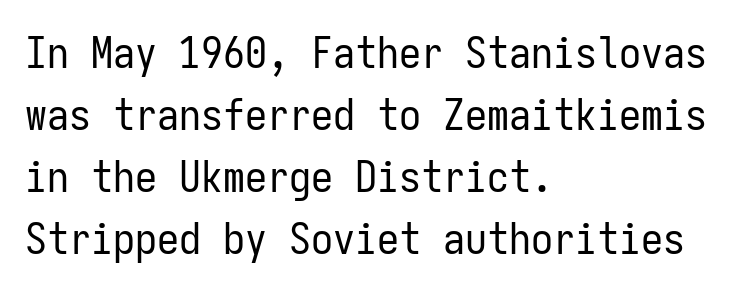
The image shows 44 px regular-weight, condensed sans-serif type, upright, monospaced; set left-aligned, normal line spacing (1.41x), normal letter spacing, not underlined; low stroke contrast and a medium x-height.
